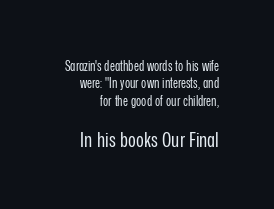
The image shows 21 px text type, upright; set right-aligned, line spacing 1.24x, normal letter spacing, not underlined; the second (bottom) block is 1.5x larger.
